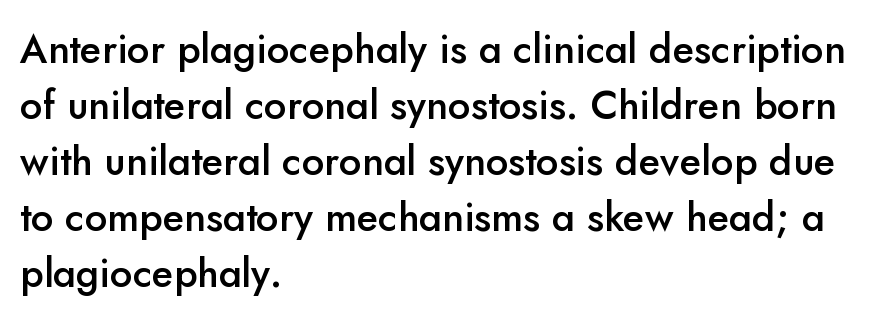
The image shows 40 px semibold sans-serif type, upright; set left-aligned, normal line spacing (1.4x), normal letter spacing, not underlined; low stroke contrast and a small x-height.
